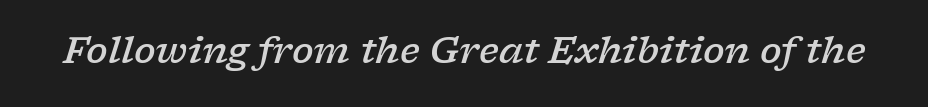
{"serif": "yes", "italic": "yes", "lean": "right", "slant_degrees": 17, "bold": "semi", "weight": "semibold", "width": "wide", "stroke_contrast": "low", "x_height": "medium", "monospaced": "no", "underline": "no", "letter_spacing": "normal", "letter_spacing_em": 0.0, "glyph_px": 36}
